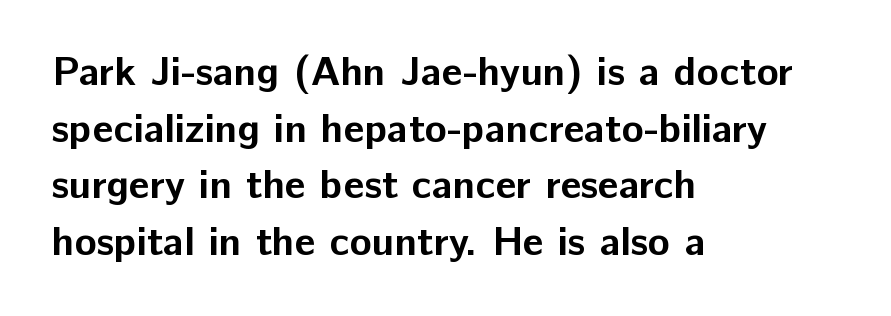
{"serif": "no", "italic": "no", "bold": "yes", "weight": "bold", "width": "normal", "stroke_contrast": "low", "x_height": "medium", "monospaced": "no", "underline": "no", "align": "left", "line_spacing": "normal", "line_spacing_ratio": 1.38, "letter_spacing": "normal", "letter_spacing_em": 0.0, "glyph_px": 41}
